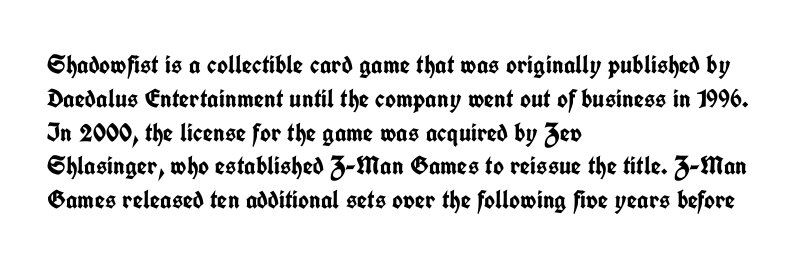
Q: Is the text bold? A: Yes.
Q: Is the text italic (slanted)? A: No, it is upright.
Q: Is the text underlined? A: No.
Q: How is the paragraph aligned? A: Left-aligned.
Q: Is the spacing between letters normal or unusually wide? A: Normal.
Q: Is the spacing between lines tight, normal or loose? A: Normal.
